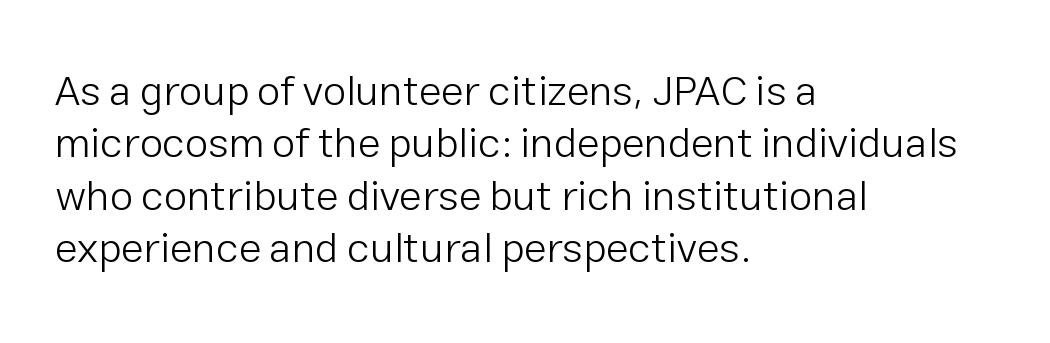
Q: Is the text bold? A: No.
Q: Is the text italic (slanted)? A: No, it is upright.
Q: Is the typeface a serif or a sans-serif typeface? A: Sans-serif.
Q: Is the text underlined? A: No.
Q: How is the paragraph aligned? A: Left-aligned.
Q: Is the spacing between letters normal or unusually wide? A: Normal.
Q: Is the spacing between lines tight, normal or loose? A: Normal.
Q: Width (condensed, normal, or wide)? A: Normal.
Q: Stroke contrast? A: Low.
Q: x-height? A: Medium.
Q: Monospaced? A: No.
